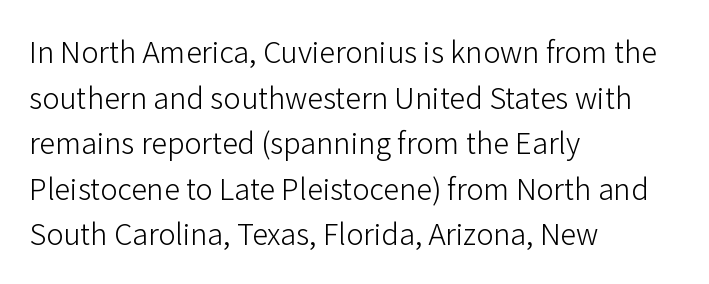
The image shows 29 px light sans-serif type, upright; set left-aligned, normal line spacing (1.57x), normal letter spacing, not underlined; low stroke contrast and a medium x-height.
